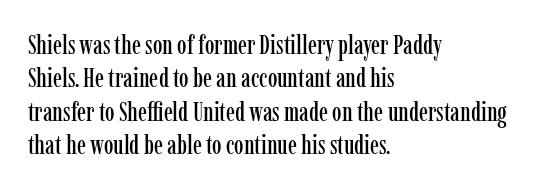
{"italic": "no", "underline": "no", "align": "left", "line_spacing_ratio": 1.24, "letter_spacing": "normal", "letter_spacing_em": 0.0, "glyph_px": 27}
